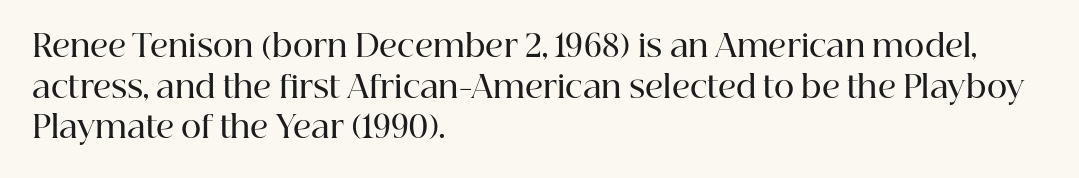
{"serif": "yes", "italic": "no", "bold": "semi", "weight": "semibold", "width": "normal", "stroke_contrast": "high", "x_height": "medium", "monospaced": "no", "underline": "no", "align": "left", "line_spacing": "normal", "line_spacing_ratio": 1.31, "letter_spacing": "normal", "letter_spacing_em": 0.0, "glyph_px": 31}
